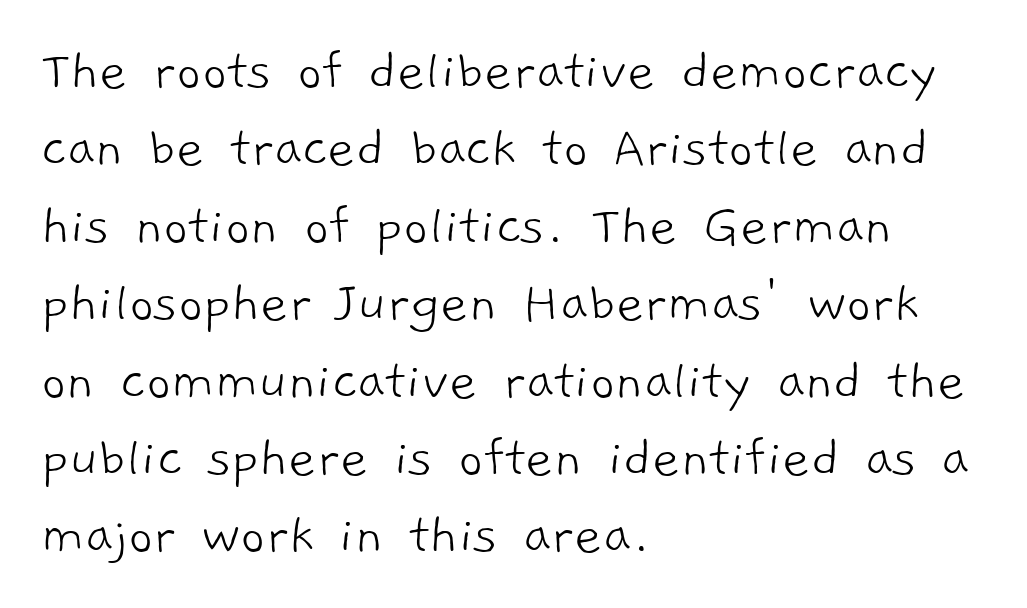
Bare-footed words on every line. Classification — sans serif. Each letter keeps its own natural width here, so spacing adapts to shape. Here the glyphs are tracked normally, forming tight word shapes. Each line starts at the same left margin while the right side varies.
